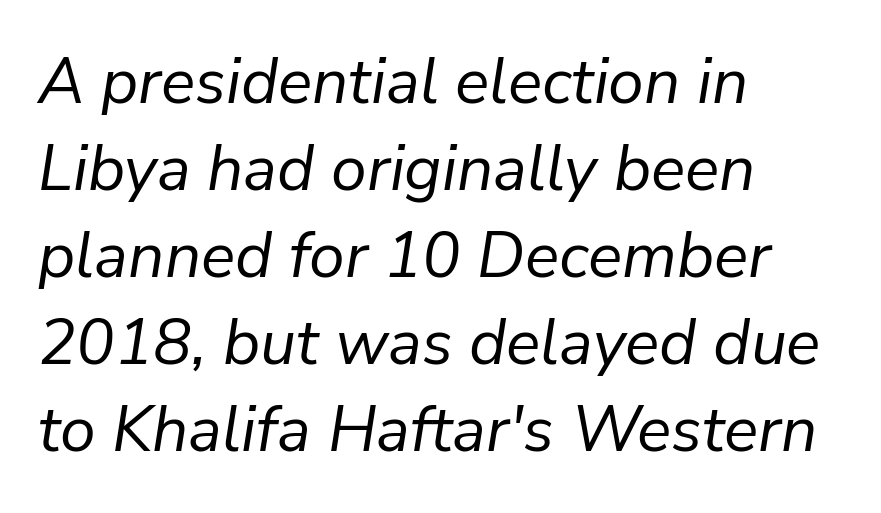
Q: Is the text bold? A: No.
Q: Is the text italic (slanted)? A: Yes, it leans right by about 9 degrees.
Q: Is the text underlined? A: No.
Q: How is the paragraph aligned? A: Left-aligned.
Q: Is the spacing between letters normal or unusually wide? A: Normal.
Q: Is the spacing between lines tight, normal or loose? A: Normal.
Q: Width (condensed, normal, or wide)? A: Normal.
Q: Stroke contrast? A: Low.
Q: x-height? A: Medium.
Q: Monospaced? A: No.
